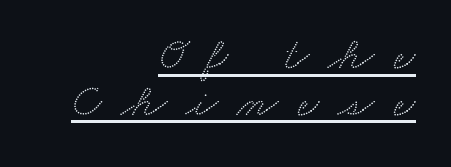
The lettering is marked with a stroke running underneath it. Substantial extra tracking has been applied to these lines. Are there feet on the stems? There are — it's a serif. A student would call this right alignment; a typographer would say flush right, rag left. Varying glyph widths throughout — classic text-font behaviour. The line-height multiplier appears low, near solid setting.
